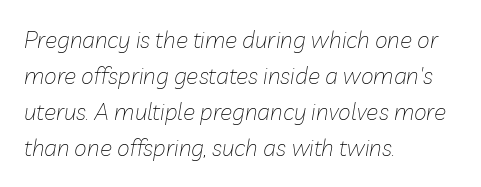
How are the letters spaced? Ordinarily, with no added tracking. Short and long lines alike share a common starting point at left. Underlining? Definitely not there. Stroke mass is kept to a normal reading level or below. Honestly, the row spacing looks completely unremarkable. Would a proofreader flag this as italicized? Yes.
